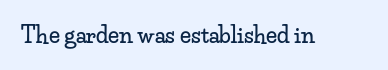
The image shows 22 px text type, upright; set normal letter spacing, not underlined.
